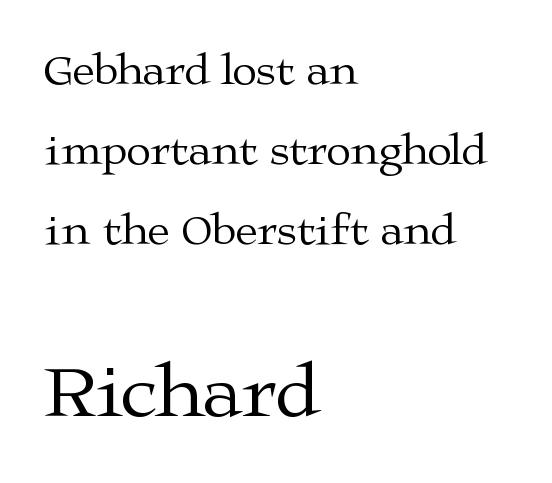
The image shows 78 px regular-weight, wide serif type, upright; set left-aligned, line spacing 1.78x, normal letter spacing, not underlined; the second (bottom) block is 1.73x larger; medium stroke contrast and a medium x-height.
